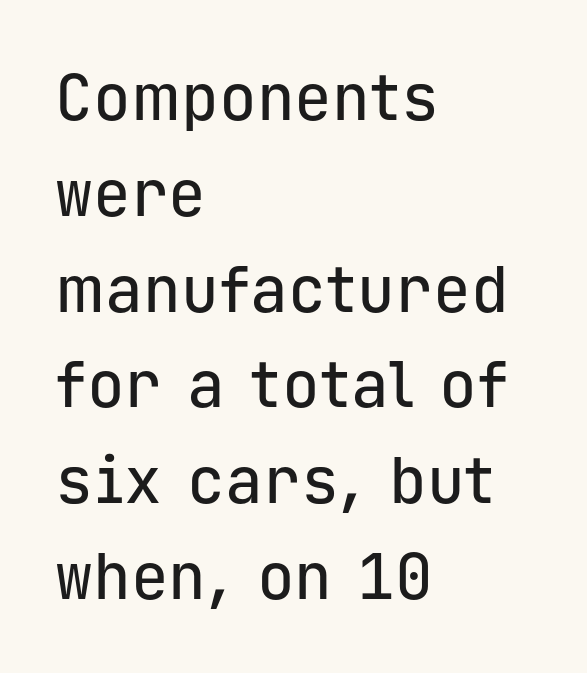
The image shows 63 px sans-serif type, upright, monospaced; set left-aligned, normal line spacing (1.52x), normal letter spacing, not underlined; low stroke contrast and a medium x-height.
